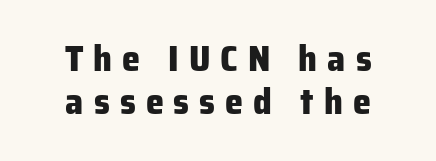
Q: Is the text bold? A: Yes.
Q: Is the text italic (slanted)? A: No, it is upright.
Q: Is the typeface a serif or a sans-serif typeface? A: Sans-serif.
Q: Is the text underlined? A: No.
Q: How is the paragraph aligned? A: Centered.
Q: Is the spacing between letters normal or unusually wide? A: Unusually wide.
Q: Width (condensed, normal, or wide)? A: Normal.
Q: Stroke contrast? A: Low.
Q: x-height? A: Medium.
Q: Monospaced? A: No.
